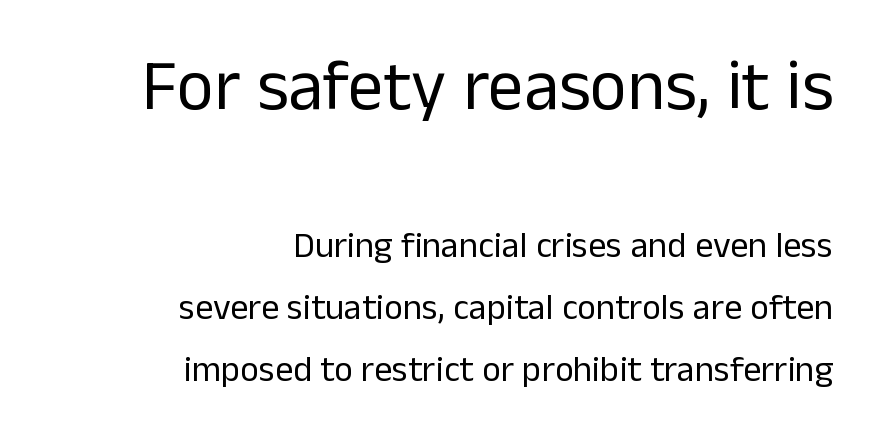
{"serif": "no", "italic": "no", "bold": "no", "weight": "regular", "width": "normal", "stroke_contrast": "low", "x_height": "medium", "monospaced": "no", "underline": "no", "align": "right", "line_spacing_ratio": 1.72, "letter_spacing": "normal", "letter_spacing_em": 0.0, "larger_block": "first", "size_ratio": 1.97, "glyph_px": 71}
